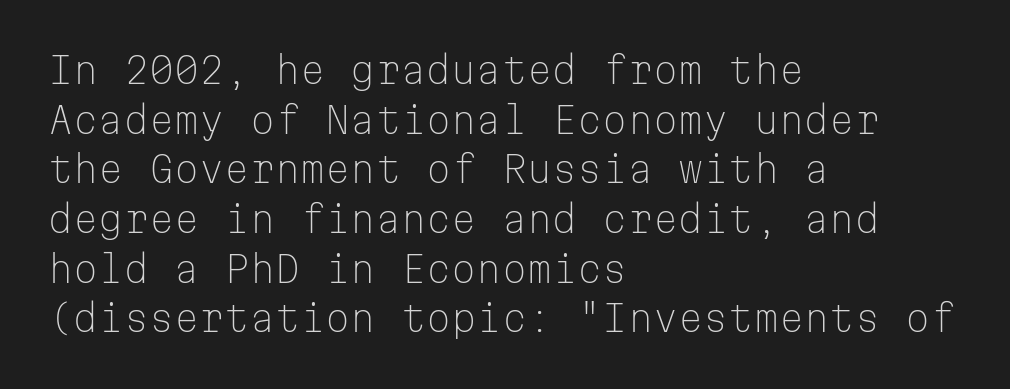
The image shows 36 px light sans-serif type, upright, monospaced; set left-aligned, normal line spacing (1.38x), normal letter spacing, not underlined; low stroke contrast and a medium x-height.
